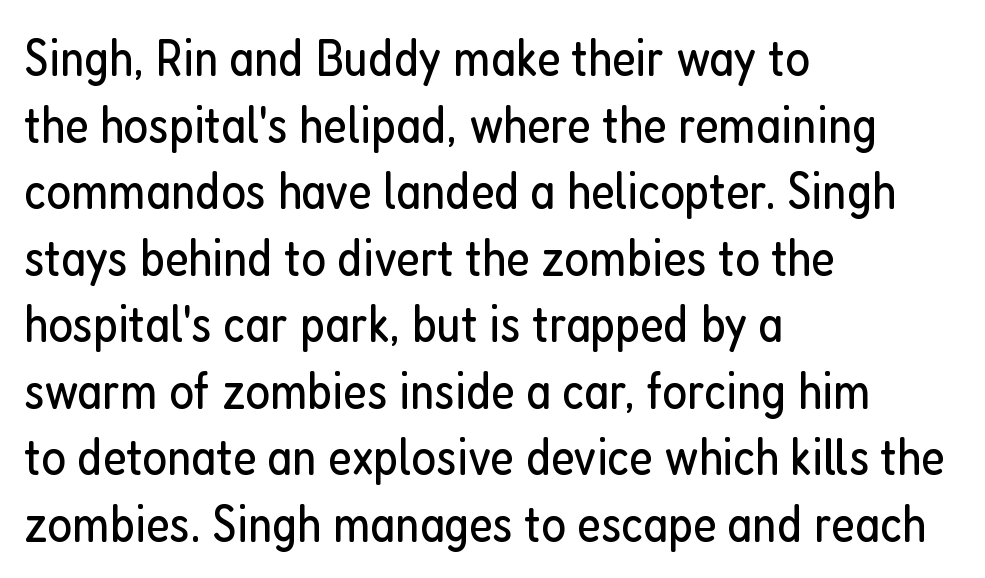
The strip under each line holds only bare page. This sample has the flowing, uneven cadence of proportional lettering. Is this a sans? Yes — the strokes have no serifs. There is no visible air inserted between adjacent glyphs. Evenly set lines give the paragraph a standard silhouette. Heft: none added — not bold.
